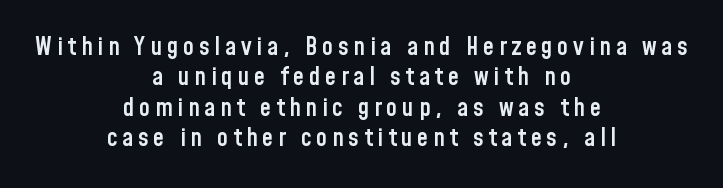
Q: Is the text bold? A: Semi-bold.
Q: Is the text italic (slanted)? A: No, it is upright.
Q: Is the text underlined? A: No.
Q: How is the paragraph aligned? A: Centered.
